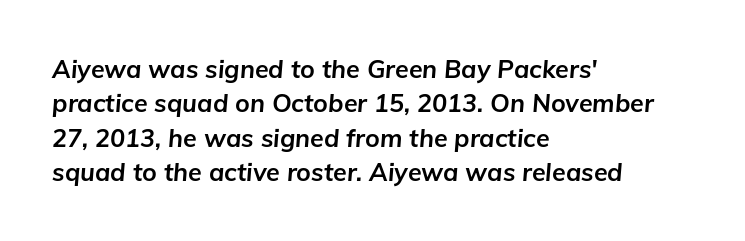
Q: Is the text bold? A: Yes.
Q: Is the text italic (slanted)? A: Yes, it leans right by about 5 degrees.
Q: Is the text underlined? A: No.
Q: How is the paragraph aligned? A: Left-aligned.
Q: Is the spacing between letters normal or unusually wide? A: Normal.
Q: Is the spacing between lines tight, normal or loose? A: Normal.
